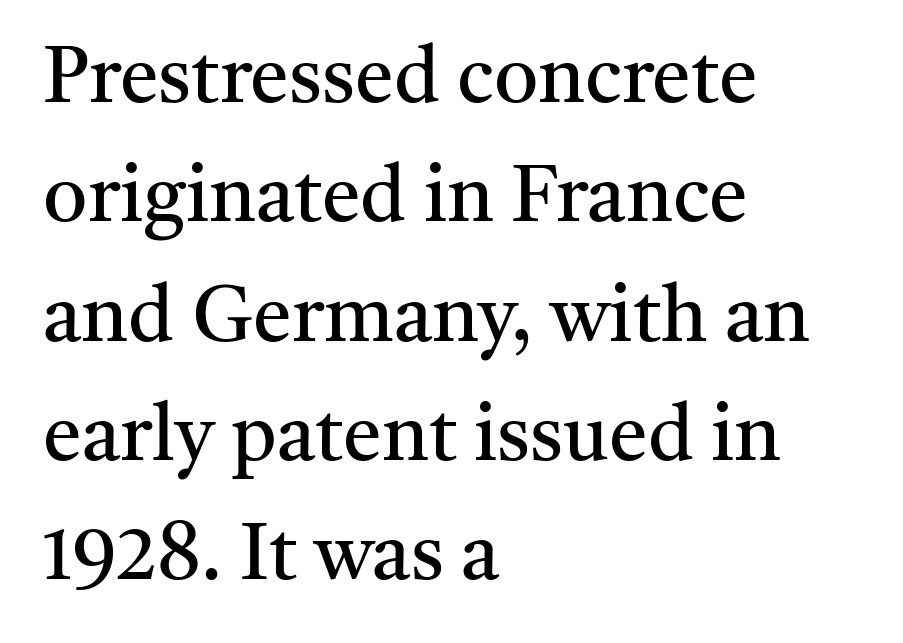
Where is the straight margin? On the left. The passage shown is not bold in any degree. The letters sit at their default tracking, neither squeezed nor spread. Serif or sans? Serif — the stroke terminals have little feet. Posture: straight, roman, zero tilt.
